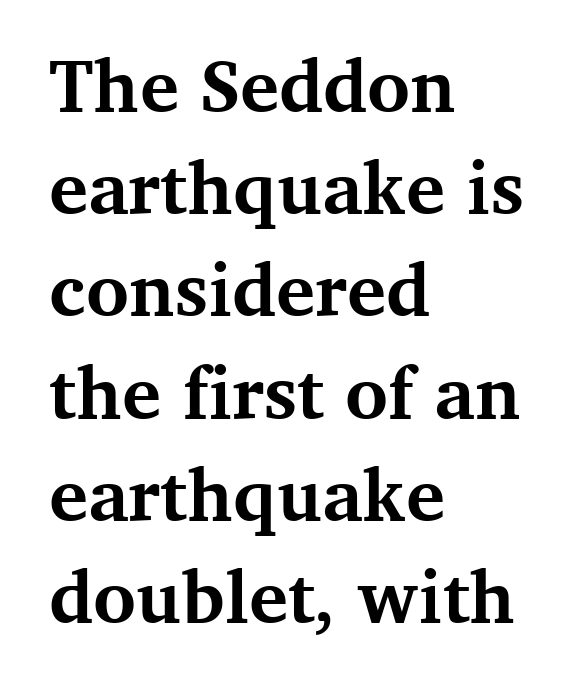
Q: Is the text bold? A: Yes.
Q: Is the text italic (slanted)? A: No, it is upright.
Q: Is the typeface a serif or a sans-serif typeface? A: Serif.
Q: Is the text underlined? A: No.
Q: How is the paragraph aligned? A: Left-aligned.
Q: Is the spacing between letters normal or unusually wide? A: Normal.
Q: Is the spacing between lines tight, normal or loose? A: Normal.
Q: Width (condensed, normal, or wide)? A: Normal.
Q: Stroke contrast? A: Medium.
Q: x-height? A: Medium.
Q: Monospaced? A: No.
